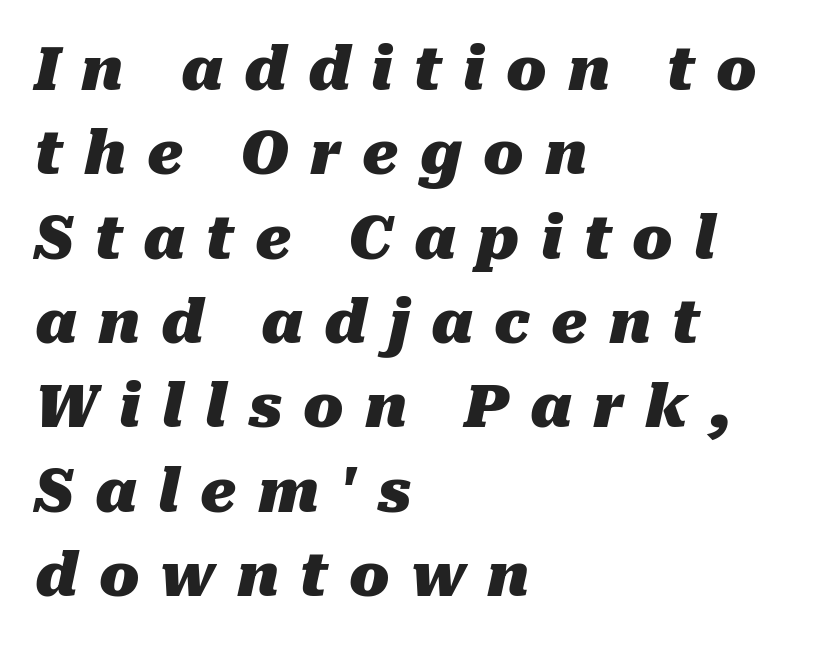
{"italic": "yes", "lean": "right", "slant_degrees": 10, "bold": "yes", "weight": "heavy", "width": "normal", "stroke_contrast": "medium", "x_height": "medium", "monospaced": "no", "underline": "no", "align": "left", "line_spacing": "normal", "line_spacing_ratio": 1.43, "letter_spacing": "wide", "letter_spacing_em": 0.36, "glyph_px": 59}
